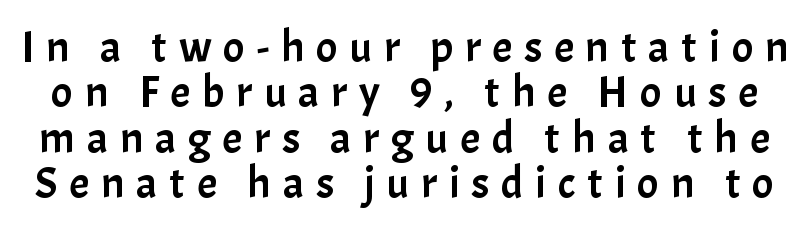
The image shows 45 px sans-serif type, upright; set tight line spacing (1.01x), unusually wide letter spacing (+0.26 em), not underlined; low stroke contrast and a medium x-height.
